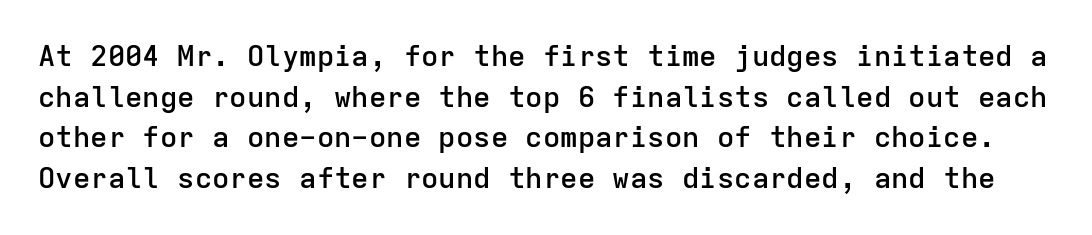
The image shows 29 px semibold sans-serif type, upright, monospaced; set normal line spacing (1.4x), normal letter spacing, not underlined; low stroke contrast and a medium x-height.
